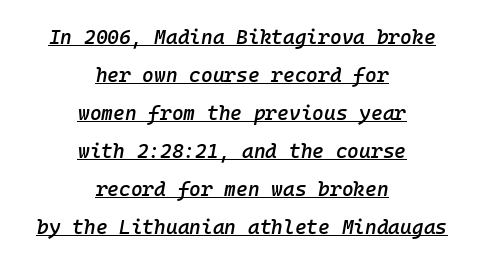
A typographer would call this underscored text. Line starts and ends both wander, symmetrically. The horizontal fit of the characters is conventional and even. The rendering uses a semibold face; strokes are thickened but not to full bold. The axis of the letterforms is tilted away from vertical. The passage shown stacks its lines with a broad gap.
